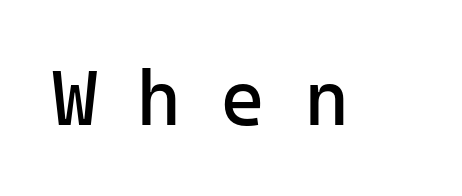
The area under the type is left untouched. Fixed-width glyphs throughout — classic coding-font behaviour. Someone cranked the tracking dial way up on this one. The letters stand straight up with perfectly vertical stems.
